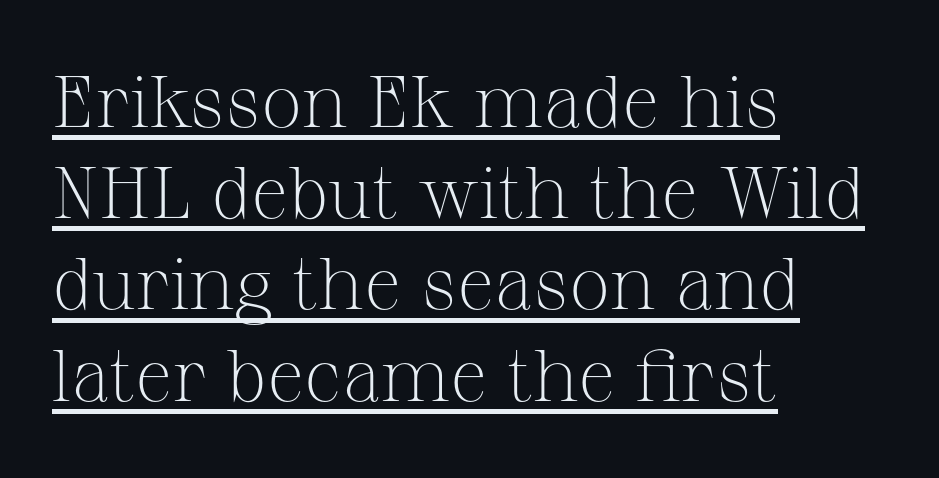
The image shows 73 px light serif type, upright; set left-aligned, normal line spacing (1.25x), normal letter spacing, underlined; medium stroke contrast and a medium x-height.
